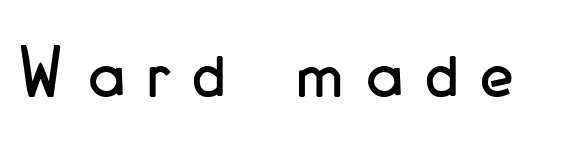
{"serif": "no", "italic": "no", "width": "condensed", "stroke_contrast": "low", "x_height": "small", "monospaced": "no", "underline": "no", "letter_spacing": "wide", "letter_spacing_em": 0.3, "glyph_px": 75}
